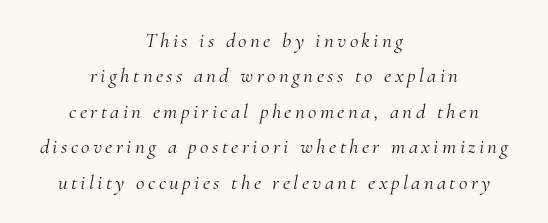
Q: Is the text bold? A: No.
Q: Is the text italic (slanted)? A: Yes, it leans right by about 10 degrees.
Q: Is the text underlined? A: No.
Q: How is the paragraph aligned? A: Centered.
Q: Is the spacing between lines tight, normal or loose? A: Normal.
